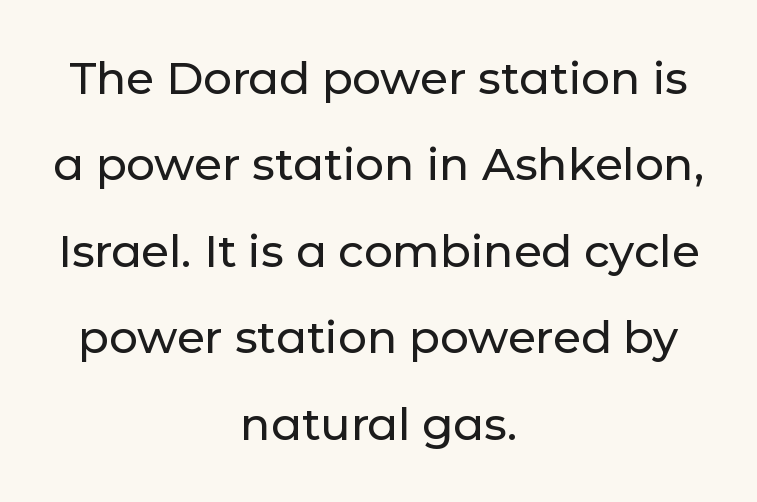
{"serif": "no", "italic": "no", "width": "normal", "stroke_contrast": "low", "x_height": "medium", "monospaced": "no", "underline": "no", "align": "center", "line_spacing": "loose", "line_spacing_ratio": 1.92, "letter_spacing": "normal", "letter_spacing_em": 0.0, "glyph_px": 45}
